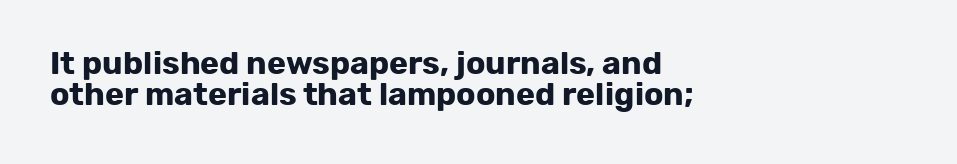
Observe the ordinary spacing: letters are neighbours, not strangers. Caption: bold face, heavy strokes. The letters advance in unequal steps, a hallmark of proportional type. The paragraph has a hard left edge and a soft right edge. Letterform terminals end flat and unadorned throughout the passage. A typesetter would mark this as roman, not italic.
